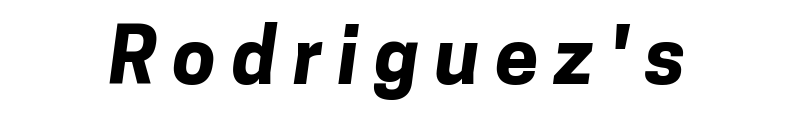
The image shows 78 px bold sans-serif type; set unusually wide letter spacing (+0.2 em), not underlined; low stroke contrast and a medium x-height.
